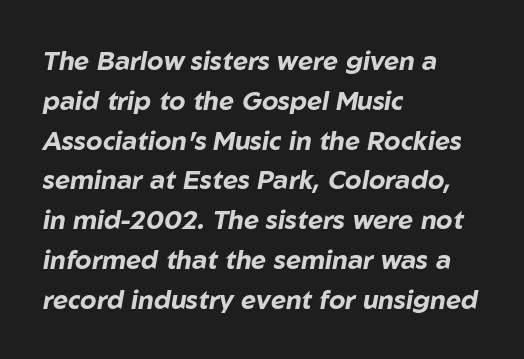
The image shows 26 px bold type, italic (leaning right); set left-aligned, normal line spacing (1.53x), normal letter spacing, not underlined.
